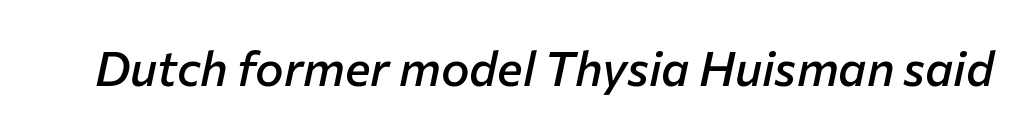
The image shows 48 px semibold type, italic (leaning right); set normal letter spacing, not underlined; low stroke contrast and a medium x-height.
